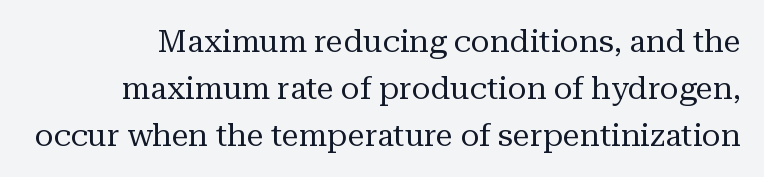
The image shows 31 px regular-weight serif type, upright; set normal line spacing (1.51x), normal letter spacing, not underlined; medium stroke contrast and a medium x-height.
